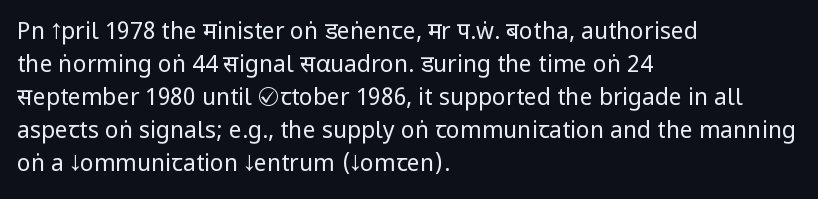
Q: Is the text bold? A: No.
Q: Is the text italic (slanted)? A: No, it is upright.
Q: Is the text underlined? A: No.
Q: How is the paragraph aligned? A: Left-aligned.
Q: Is the spacing between letters normal or unusually wide? A: Normal.
Q: Is the spacing between lines tight, normal or loose? A: Normal.
